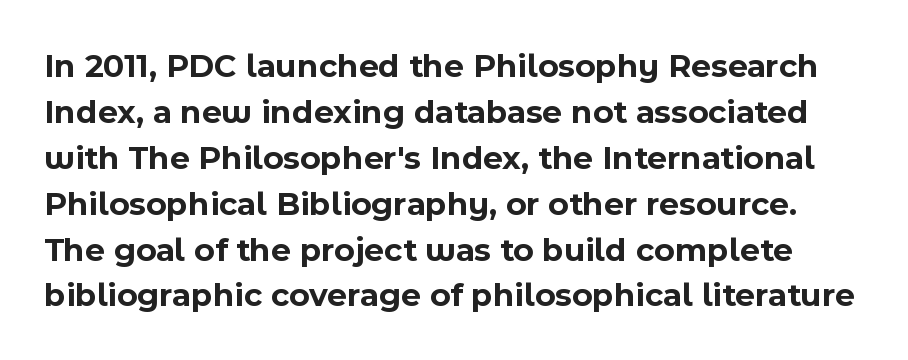
The image shows 34 px bold sans-serif type, upright; set normal line spacing (1.35x), normal letter spacing, not underlined; a medium x-height.
